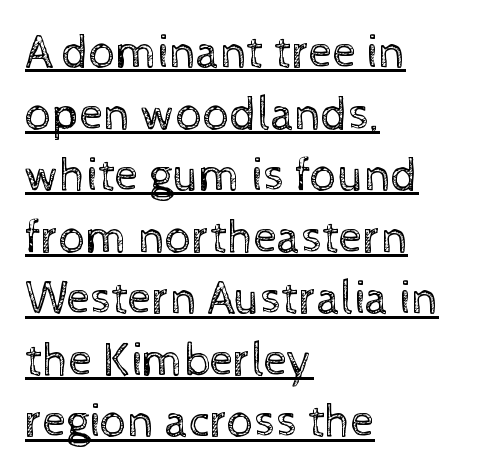
Horizontally, the lines are justified to the leading edge only. Students, note that the glyphs here touch the page at normal intervals. Is there an underline? Yes — a line sits under the letters. The type sits square on the baseline with zero lean. Honestly, the row spacing looks completely unremarkable.
